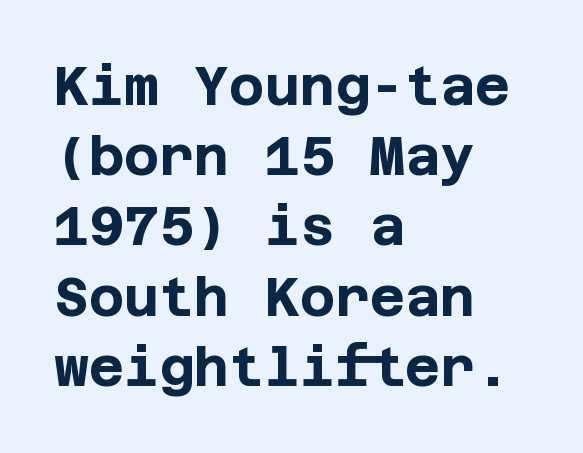
Q: Is the text bold? A: Yes.
Q: Is the text italic (slanted)? A: No, it is upright.
Q: Is the typeface a serif or a sans-serif typeface? A: Sans-serif.
Q: Is the text underlined? A: No.
Q: How is the paragraph aligned? A: Left-aligned.
Q: Is the spacing between letters normal or unusually wide? A: Normal.
Q: Is the spacing between lines tight, normal or loose? A: Normal.
Q: Width (condensed, normal, or wide)? A: Normal.
Q: Stroke contrast? A: Low.
Q: x-height? A: Large.
